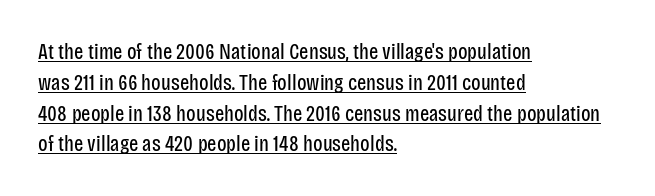
Q: Is the text bold? A: No.
Q: Is the text italic (slanted)? A: No, it is upright.
Q: Is the text underlined? A: Yes.
Q: How is the paragraph aligned? A: Left-aligned.
Q: Is the spacing between letters normal or unusually wide? A: Normal.
Q: Is the spacing between lines tight, normal or loose? A: Normal.
